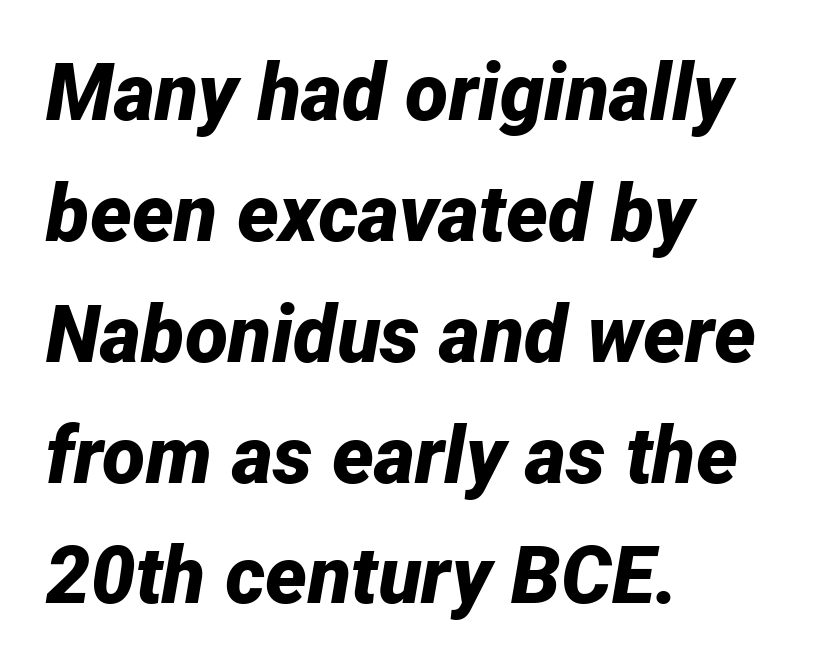
Casual observation: everything's shoved over to the left. Typesetter's note: full bold, strokes at maximum text heaviness. Clear beneath every line of the passage. Character widths vary here, with narrow letters taking less room than wide ones. Is there much room between lines? A standard amount, neither cramped nor airy.
